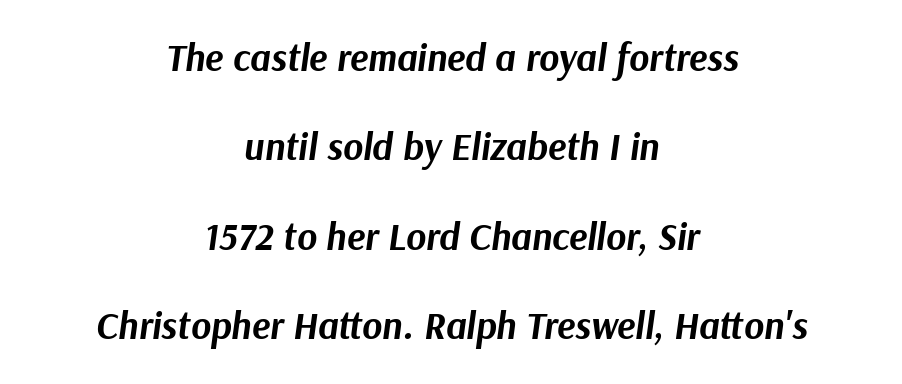
Q: Is the text bold? A: Yes.
Q: Is the text italic (slanted)? A: Yes, it leans right by about 9 degrees.
Q: Is the text underlined? A: No.
Q: How is the paragraph aligned? A: Centered.
Q: Is the spacing between letters normal or unusually wide? A: Normal.
Q: Is the spacing between lines tight, normal or loose? A: Loose.
Q: Width (condensed, normal, or wide)? A: Normal.
Q: Stroke contrast? A: Medium.
Q: x-height? A: Medium.
Q: Monospaced? A: No.
